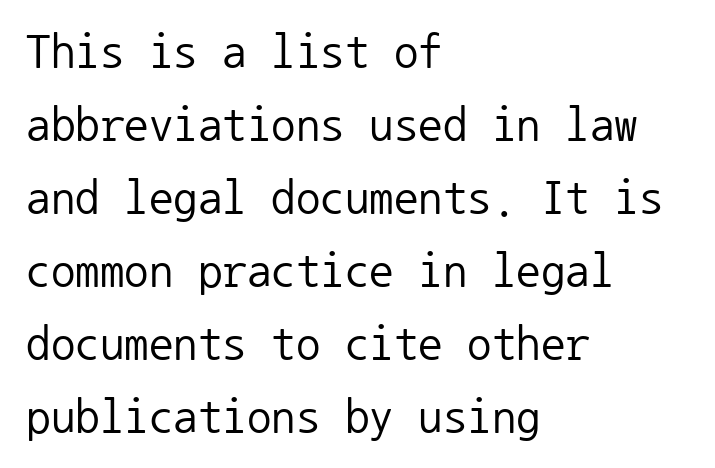
Q: Is the text bold? A: No.
Q: Is the text italic (slanted)? A: No, it is upright.
Q: Is the typeface a serif or a sans-serif typeface? A: Sans-serif.
Q: Is the text underlined? A: No.
Q: How is the paragraph aligned? A: Left-aligned.
Q: Is the spacing between letters normal or unusually wide? A: Normal.
Q: Is the spacing between lines tight, normal or loose? A: Normal.
Q: Width (condensed, normal, or wide)? A: Normal.
Q: Stroke contrast? A: Low.
Q: x-height? A: Medium.
Q: Monospaced? A: Yes.
